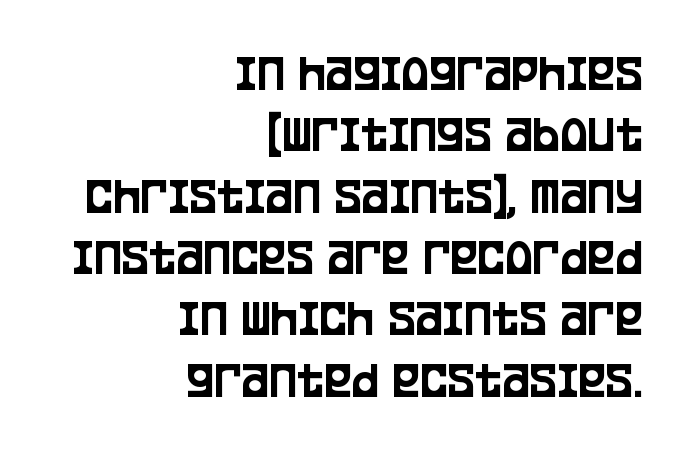
Q: Is the text italic (slanted)? A: No, it is upright.
Q: Is the typeface a serif or a sans-serif typeface? A: Sans-serif.
Q: Is the text underlined? A: No.
Q: How is the paragraph aligned? A: Right-aligned.
Q: Is the spacing between letters normal or unusually wide? A: Normal.
Q: Width (condensed, normal, or wide)? A: Condensed.
Q: Stroke contrast? A: Low.
Q: x-height? A: Large.
Q: Monospaced? A: No.
